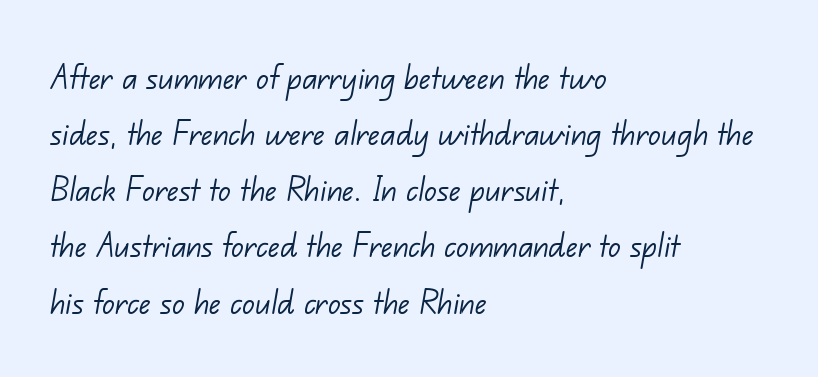
Unmarked baselines from the first word to the last. Unbolded letterforms with no extra heft. This rendering employs a face without finishing strokes, i.e., a sans-serif. Leading: standard. Horizontally, the lines are justified to the leading edge only. The passage shown has conventional tracking throughout.
